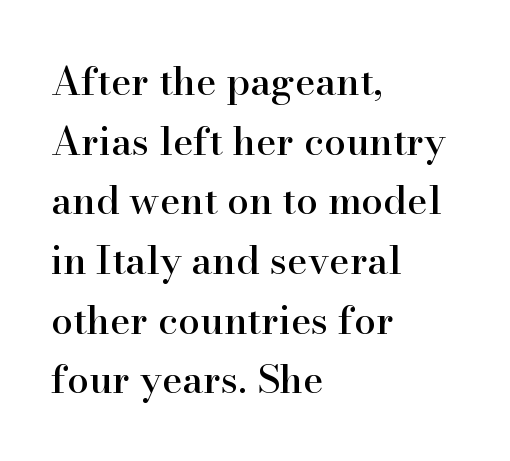
Q: Is the text italic (slanted)? A: No, it is upright.
Q: Is the typeface a serif or a sans-serif typeface? A: Serif.
Q: Is the text underlined? A: No.
Q: How is the paragraph aligned? A: Left-aligned.
Q: Is the spacing between letters normal or unusually wide? A: Normal.
Q: Is the spacing between lines tight, normal or loose? A: Normal.
Q: Width (condensed, normal, or wide)? A: Normal.
Q: Stroke contrast? A: High.
Q: x-height? A: Small.
Q: Monospaced? A: No.
